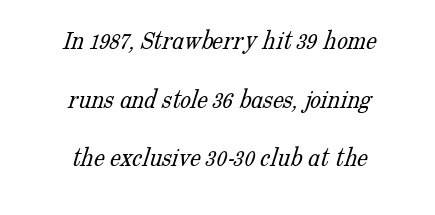
The image shows 27 px text type; set centered, loose line spacing (2.17x), normal letter spacing, not underlined.
